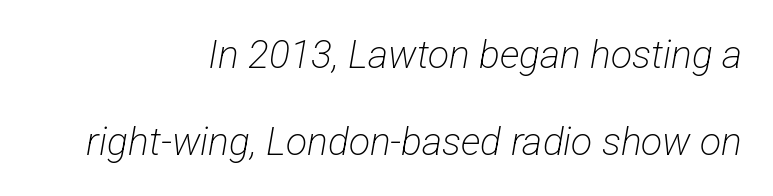
Q: Is the text bold? A: No.
Q: Is the typeface a serif or a sans-serif typeface? A: Sans-serif.
Q: Is the text underlined? A: No.
Q: How is the paragraph aligned? A: Right-aligned.
Q: Is the spacing between letters normal or unusually wide? A: Normal.
Q: Is the spacing between lines tight, normal or loose? A: Loose.
Q: Width (condensed, normal, or wide)? A: Condensed.
Q: Stroke contrast? A: Low.
Q: x-height? A: Medium.
Q: Monospaced? A: No.
